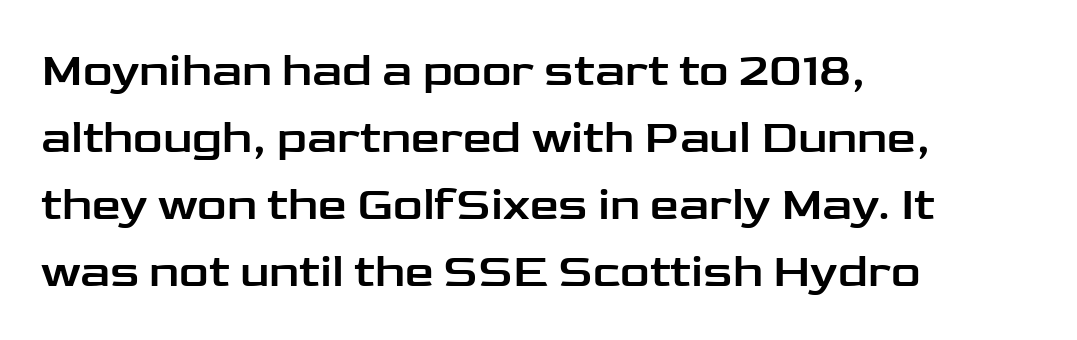
You can tell from the bare stems that sans-serif type was used. The passage shown has conventional tracking throughout. A roman cut, with each character standing at attention. Is there much room between lines? A standard amount, neither cramped nor airy. Here the designer chose a conventional face with non-uniform glyph widths. Reading down the block, your eye returns to a fixed left position each line.
